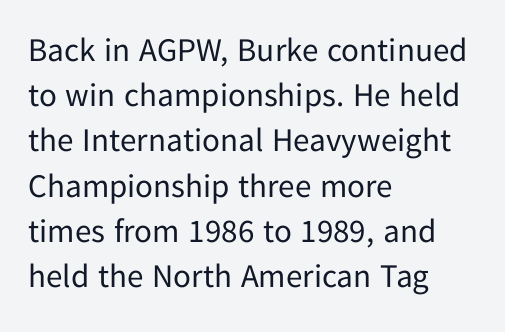
Varying glyph widths throughout — classic text-font behaviour. Underline: absent. The line texture is even and compact thanks to regular tracking. Does the type have serifs? No, each stem ends abruptly. What's the leading like? Ordinary, nothing unusual.
